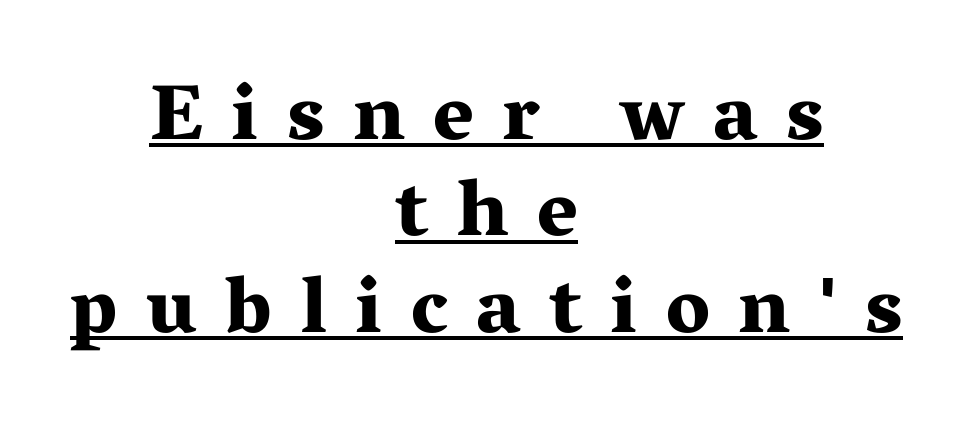
{"serif": "yes", "italic": "no", "bold": "yes", "weight": "bold", "width": "wide", "stroke_contrast": "medium", "x_height": "medium", "monospaced": "no", "underline": "yes", "align": "center", "line_spacing_ratio": 1.22, "letter_spacing": "wide", "letter_spacing_em": 0.36, "glyph_px": 79}
